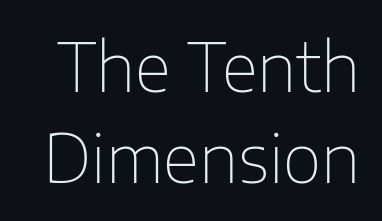
Q: Is the text bold? A: No.
Q: Is the text italic (slanted)? A: No, it is upright.
Q: Is the typeface a serif or a sans-serif typeface? A: Sans-serif.
Q: Is the text underlined? A: No.
Q: Is the spacing between letters normal or unusually wide? A: Normal.
Q: Is the spacing between lines tight, normal or loose? A: Normal.
Q: Width (condensed, normal, or wide)? A: Normal.
Q: Stroke contrast? A: Low.
Q: x-height? A: Medium.
Q: Monospaced? A: No.
